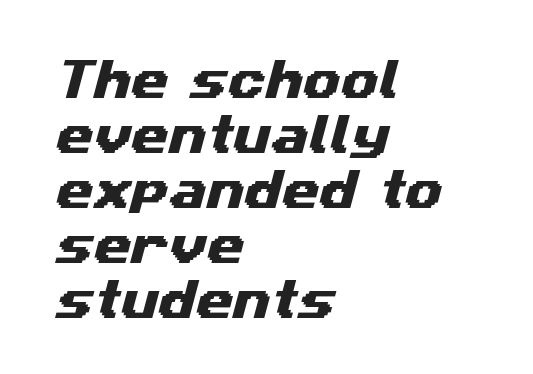
Vertically, the passage feels balanced, rows spaced as you'd expect. Is this a fixed-width face? No — the glyphs have proportional, varying widths. Which margin do the lines hug? The left one — the right edge is uneven. Descenders are the only things crossing below the line.
